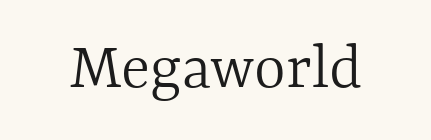
{"italic": "no", "bold": "no", "weight": "light", "width": "normal", "x_height": "medium", "monospaced": "no", "underline": "no", "letter_spacing": "normal", "letter_spacing_em": 0.0, "glyph_px": 68}
